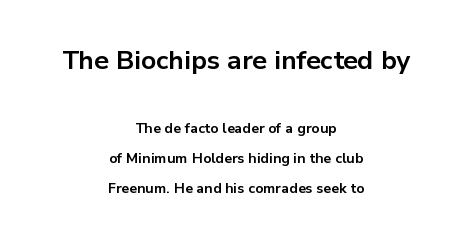
The image shows 26 px bold type, upright; set centered, loose line spacing (2.13x), normal letter spacing, not underlined; the first (top) block is 1.86x larger.
